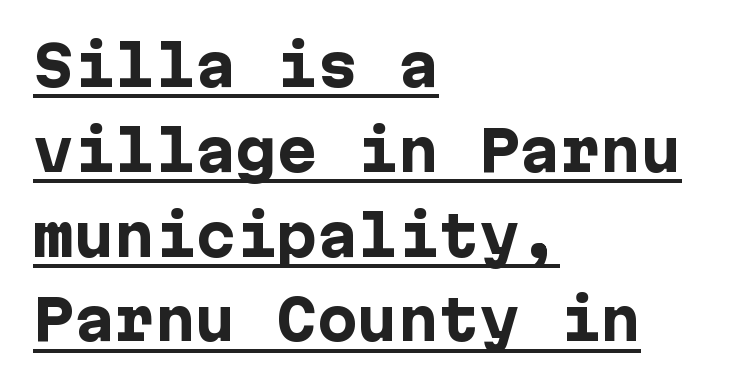
Alignment: flush left. A full-strength bold gives these letters their thick strokes. The glyphs in this specimen are sans serif. Students, observe: this is what conventionally led text looks like. Students, observe the line beneath the letters — that is underlining.
